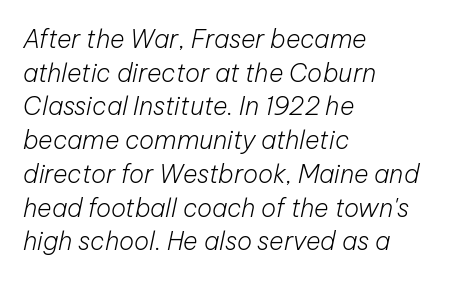
Q: Is the text bold? A: No.
Q: Is the text italic (slanted)? A: Yes, it leans right by about 12 degrees.
Q: Is the text underlined? A: No.
Q: How is the paragraph aligned? A: Left-aligned.
Q: Is the spacing between letters normal or unusually wide? A: Normal.
Q: Is the spacing between lines tight, normal or loose? A: Normal.
